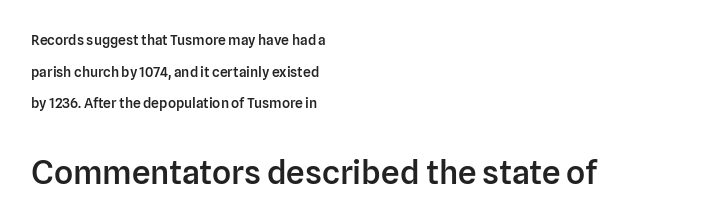
{"serif": "no", "italic": "no", "bold": "semi", "weight": "semibold", "width": "normal", "stroke_contrast": "low", "x_height": "medium", "monospaced": "no", "underline": "no", "align": "left", "line_spacing": "loose", "line_spacing_ratio": 2.26, "letter_spacing": "normal", "letter_spacing_em": 0.0, "larger_block": "second", "size_ratio": 2.36, "glyph_px": 33}
